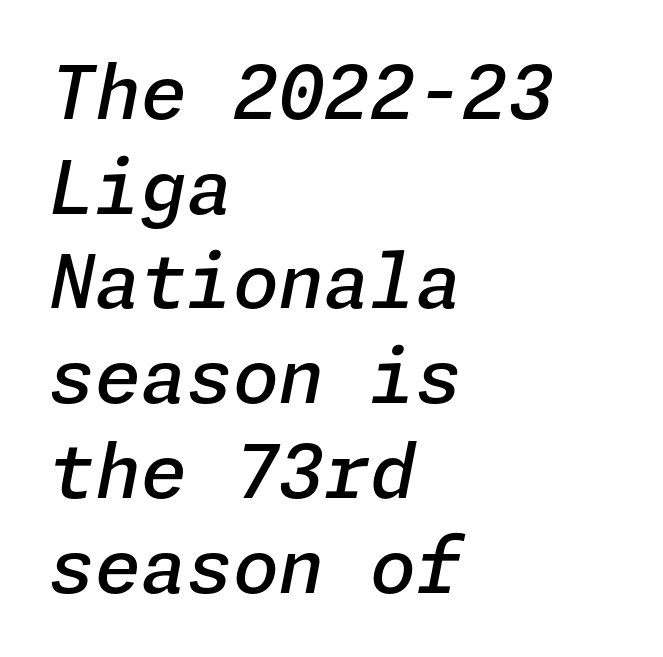
{"italic": "yes", "lean": "right", "slant_degrees": 11, "bold": "semi", "weight": "semibold", "width": "normal", "stroke_contrast": "low", "x_height": "medium", "underline": "no", "align": "left", "line_spacing": "normal", "line_spacing_ratio": 1.28, "letter_spacing": "normal", "letter_spacing_em": 0.0, "glyph_px": 74}
